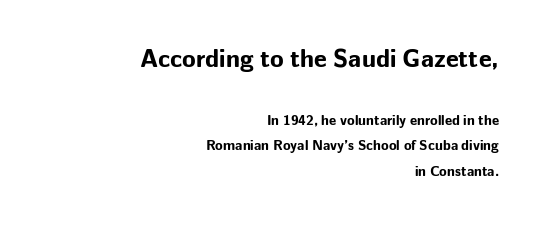
The image shows 25 px bold type, upright; set right-aligned, line spacing 1.83x, normal letter spacing, not underlined; the first (top) block is 1.79x larger.
